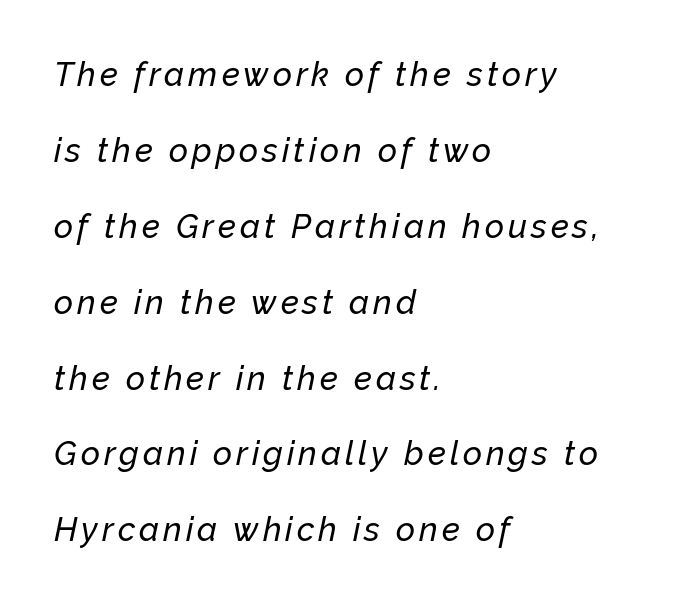
Reading down the column, the eye jumps a long way to each next line. You could not count columns in this text — the font is proportionally spaced. If you drew a ruler down the left edge, every line would touch it. Letters rest on an invisible, unmarked baseline. An italicized treatment has been applied to the whole sample.
